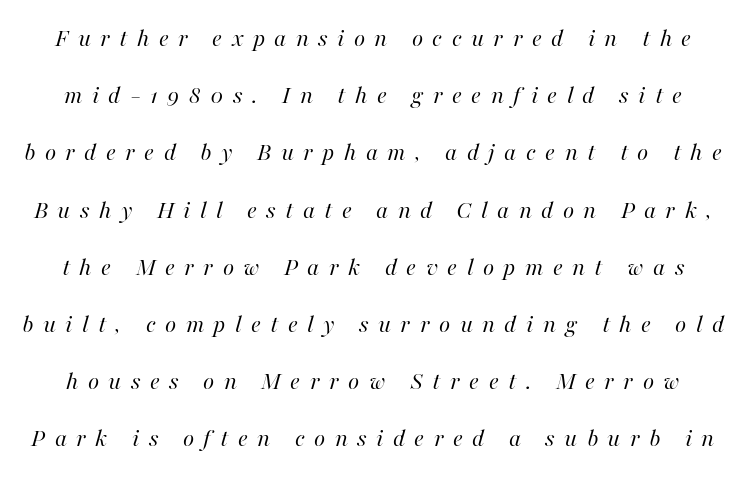
Q: Is the text bold? A: No.
Q: Is the text italic (slanted)? A: Yes, it leans right by about 16 degrees.
Q: Is the text underlined? A: No.
Q: Is the spacing between letters normal or unusually wide? A: Unusually wide.
Q: Is the spacing between lines tight, normal or loose? A: Loose.
